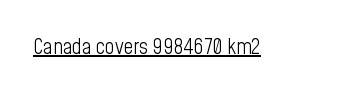
Q: Is the text bold? A: No.
Q: Is the text italic (slanted)? A: No, it is upright.
Q: Is the text underlined? A: Yes.
Q: Is the spacing between letters normal or unusually wide? A: Normal.
